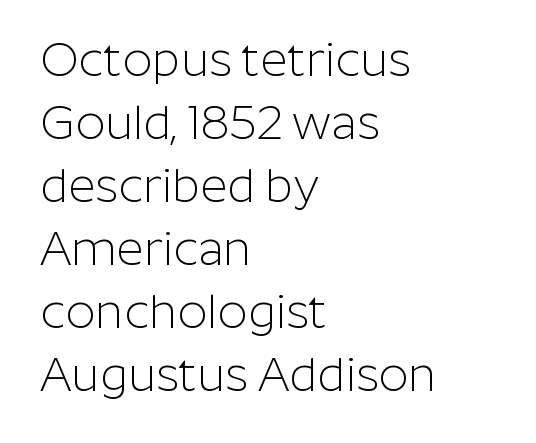
The image shows 47 px light sans-serif type, upright; set left-aligned, normal line spacing (1.34x), normal letter spacing, not underlined; low stroke contrast and a medium x-height.
